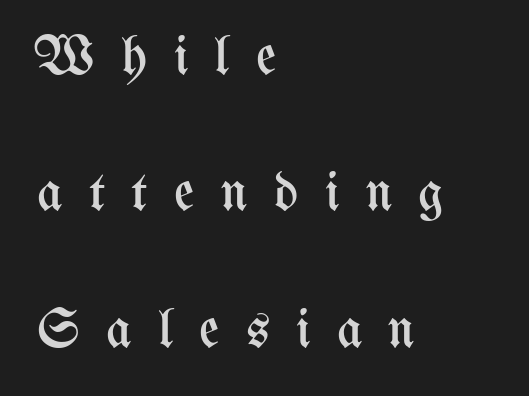
The paragraph shown leans on its left margin. The rendering uses a large line-height, opening up the rows. Nothing heavy about these letters — not bold at all. Just letters on the line, the space beneath them empty. The letters advance in unequal steps, a hallmark of proportional type. Is the letter spacing exaggerated? Yes — the characters are pushed far apart.
